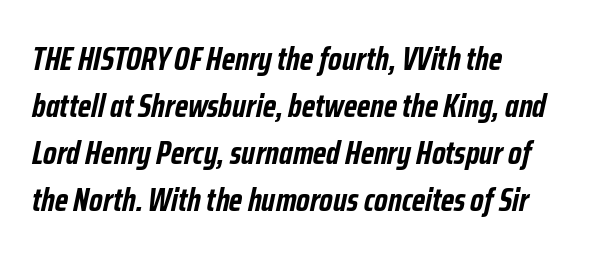
Underline: absent. The rendering uses a moderate line-height, typical for paragraphs. The face used here is proportionally spaced, like ordinary book or web type. The rendering uses a bold face; every stroke is thick and dark. Left-aligned paragraph, ragged on the right. A typesetter would call this zero additional tracking.
